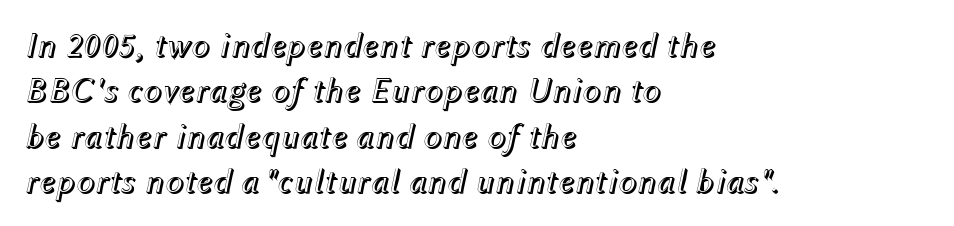
The image shows 35 px text type, italic (leaning right); set left-aligned, normal line spacing (1.3x), normal letter spacing, not underlined; a medium x-height.
